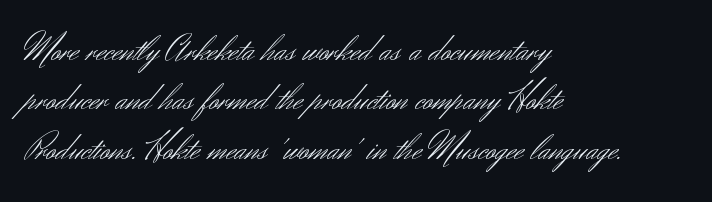
{"serif": "no", "bold": "no", "weight": "light", "width": "normal", "stroke_contrast": "medium", "x_height": "small", "monospaced": "no", "underline": "no", "align": "left", "line_spacing": "normal", "line_spacing_ratio": 1.3, "letter_spacing": "normal", "letter_spacing_em": 0.0, "glyph_px": 38}
